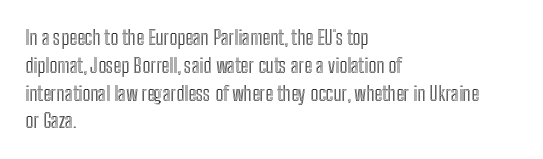
{"italic": "no", "underline": "no", "align": "left", "line_spacing": "normal", "line_spacing_ratio": 1.39, "letter_spacing": "normal", "letter_spacing_em": 0.0, "glyph_px": 20}
